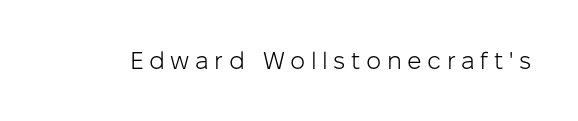
The image shows 24 px text type, upright; set unusually wide letter spacing (+0.23 em), not underlined.
